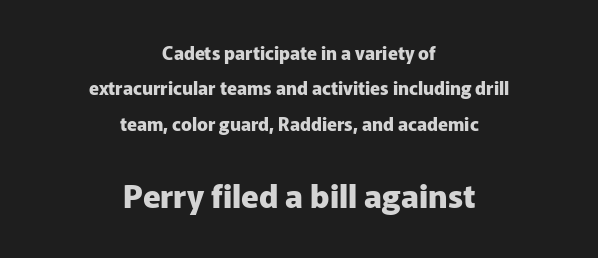
The image shows 32 px heavy sans-serif type, upright; set centered, loose line spacing (1.96x), normal letter spacing, not underlined; the second (bottom) block is 1.78x larger; low stroke contrast and a medium x-height.
